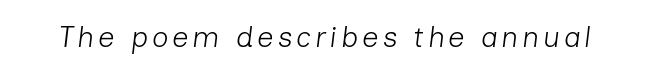
This rendering features lettering with no underline. Weight: not bold — regular or lighter. Italic: yes, the glyphs are oblique. The face used here is proportionally spaced, like ordinary book or web type.
